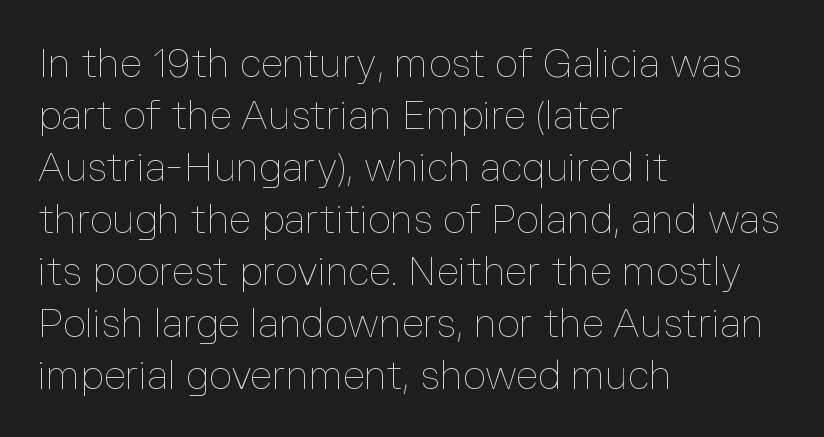
{"italic": "no", "bold": "no", "weight": "thin", "width": "normal", "stroke_contrast": "low", "x_height": "medium", "monospaced": "no", "underline": "no", "align": "left", "line_spacing": "normal", "line_spacing_ratio": 1.3, "letter_spacing": "normal", "letter_spacing_em": 0.0, "glyph_px": 40}
